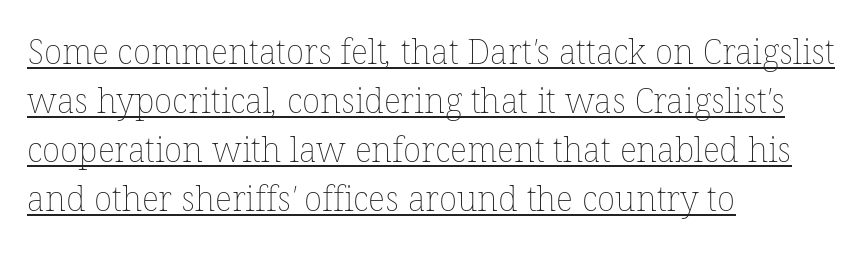
Horizontal alignment here is leftward, the default for most running prose. There is no visible air inserted between adjacent glyphs. Normally led — the rows are evenly, conventionally spaced. The passage shown is underscored from start to finish. Looks like regular typesetting: each glyph gets only the width it needs.
